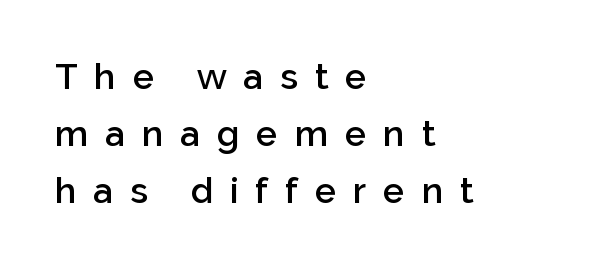
Words appear elongated and porous because spacing is wide. Typesetter's note: demi weight, one step under bold. Do the characters align in a grid? No, the font is proportional. A normal amount of white space separates one row of letters from the next. The words here are not underlined. Posture: upright roman.
